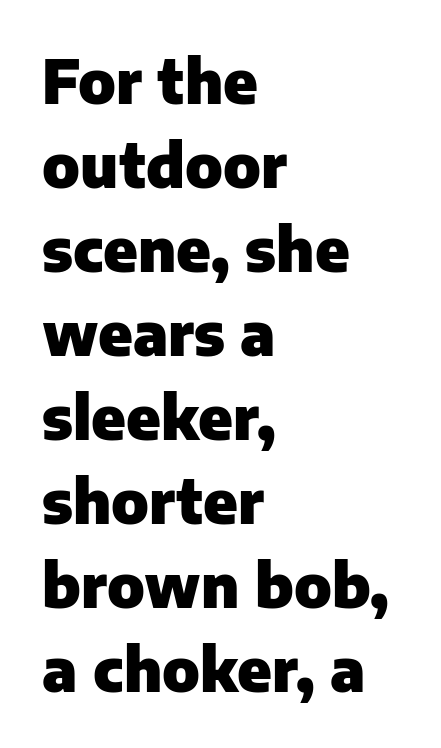
{"serif": "no", "italic": "no", "bold": "yes", "weight": "heavy", "width": "normal", "stroke_contrast": "low", "x_height": "medium", "monospaced": "no", "underline": "no", "align": "left", "line_spacing": "normal", "line_spacing_ratio": 1.4, "letter_spacing": "normal", "letter_spacing_em": 0.0, "glyph_px": 60}
